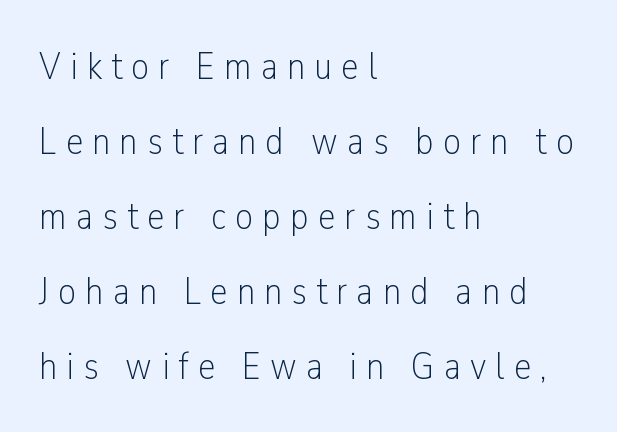
The image shows 39 px light, condensed sans-serif type, upright; set left-aligned, loose line spacing (1.92x), unusually wide letter spacing (+0.24 em), not underlined; low stroke contrast and a medium x-height.
